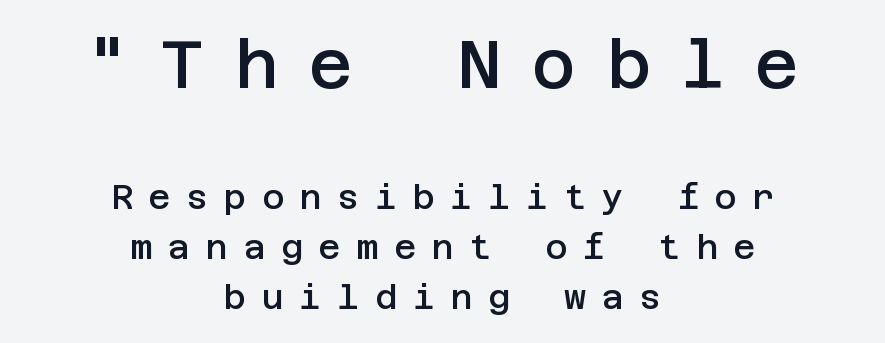
The text was rendered using a sans face with plain stroke endings. Compared with an ordinary text face, these strokes are moderately heavier — a semibold. Here the glyphs are tracked loosely, breaking word shapes into spaced letters. Each row of text sits above clean, open space. Regarding leading, the lines here are spaced in the standard way. You can tell it's not italic because the verticals are truly vertical.
